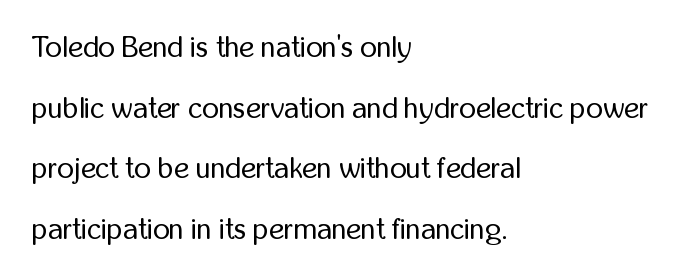
The image shows 29 px regular-weight, condensed sans-serif type, upright; set left-aligned, loose line spacing (2.09x), normal letter spacing, not underlined; low stroke contrast and a medium x-height.
